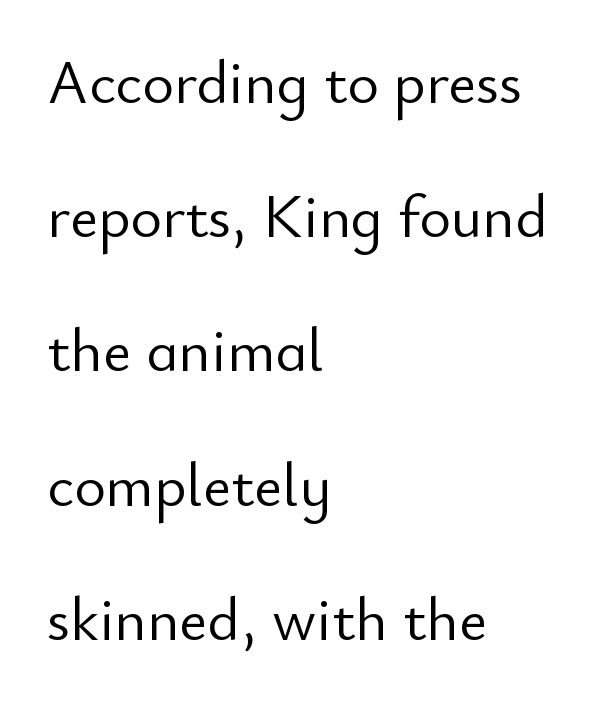
The image shows 61 px light sans-serif type, upright; set left-aligned, loose line spacing (2.2x), normal letter spacing, not underlined; low stroke contrast and a small x-height.
